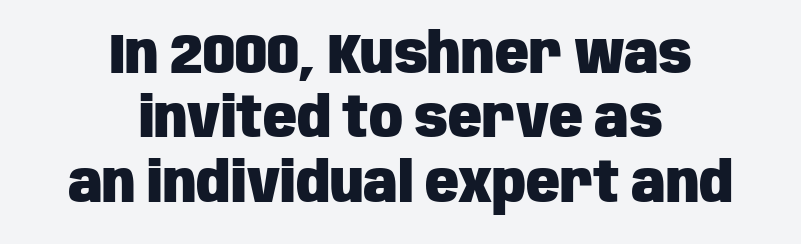
{"serif": "no", "italic": "no", "bold": "yes", "weight": "heavy", "width": "condensed", "stroke_contrast": "low", "x_height": "large", "monospaced": "no", "underline": "no", "align": "center", "line_spacing": "tight", "line_spacing_ratio": 1.15, "letter_spacing": "normal", "letter_spacing_em": 0.0, "glyph_px": 56}
